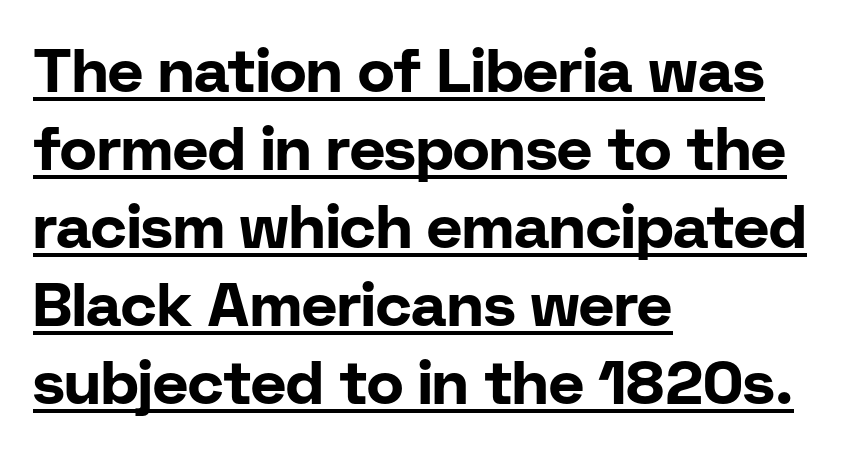
Q: Is the text bold? A: Yes.
Q: Is the text italic (slanted)? A: No, it is upright.
Q: Is the typeface a serif or a sans-serif typeface? A: Sans-serif.
Q: Is the text underlined? A: Yes.
Q: How is the paragraph aligned? A: Left-aligned.
Q: Is the spacing between letters normal or unusually wide? A: Normal.
Q: Is the spacing between lines tight, normal or loose? A: Normal.
Q: Width (condensed, normal, or wide)? A: Normal.
Q: Stroke contrast? A: Low.
Q: x-height? A: Medium.
Q: Monospaced? A: No.
